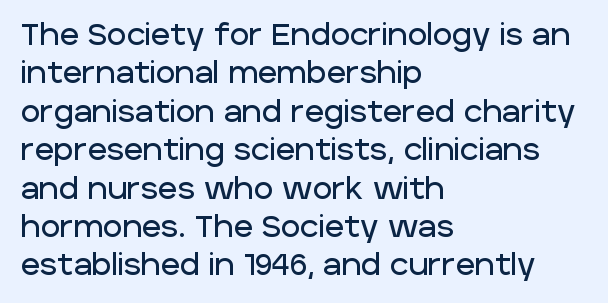
Q: Is the text italic (slanted)? A: No, it is upright.
Q: Is the typeface a serif or a sans-serif typeface? A: Sans-serif.
Q: Is the text underlined? A: No.
Q: How is the paragraph aligned? A: Left-aligned.
Q: Is the spacing between letters normal or unusually wide? A: Normal.
Q: Is the spacing between lines tight, normal or loose? A: Normal.
Q: Width (condensed, normal, or wide)? A: Normal.
Q: Stroke contrast? A: Low.
Q: x-height? A: Large.
Q: Monospaced? A: No.
